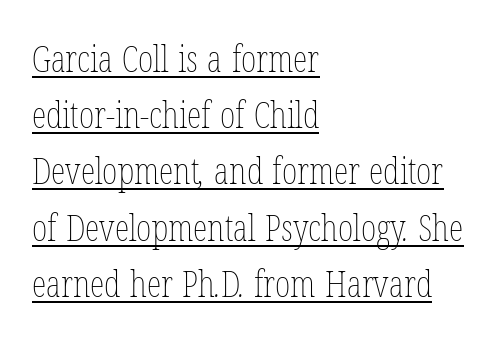
Q: Is the text bold? A: No.
Q: Is the text underlined? A: Yes.
Q: How is the paragraph aligned? A: Left-aligned.
Q: Is the spacing between letters normal or unusually wide? A: Normal.
Q: Is the spacing between lines tight, normal or loose? A: Normal.
Q: Width (condensed, normal, or wide)? A: Condensed.
Q: Stroke contrast? A: Low.
Q: x-height? A: Medium.
Q: Monospaced? A: No.
